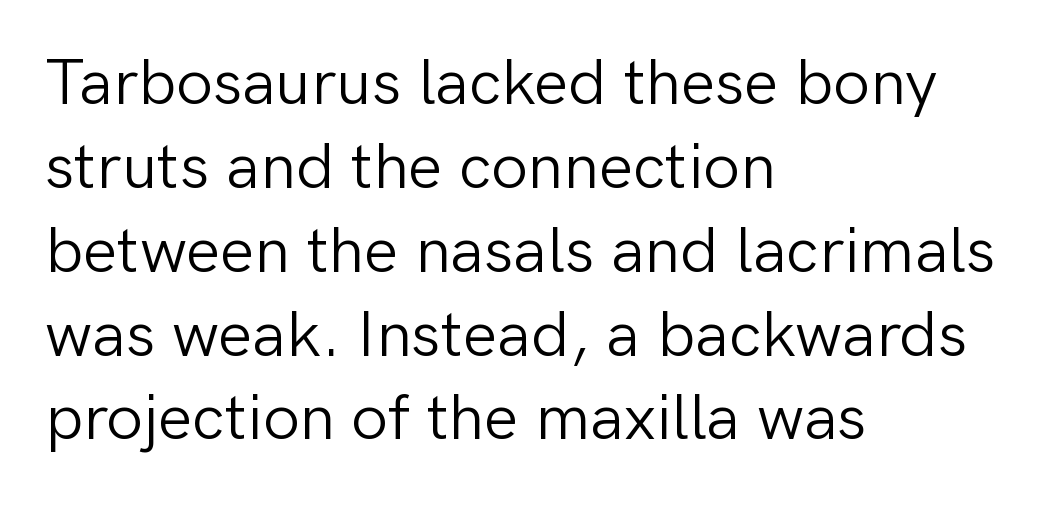
Q: Is the text bold? A: No.
Q: Is the text italic (slanted)? A: No, it is upright.
Q: Is the typeface a serif or a sans-serif typeface? A: Sans-serif.
Q: Is the text underlined? A: No.
Q: How is the paragraph aligned? A: Left-aligned.
Q: Is the spacing between letters normal or unusually wide? A: Normal.
Q: Is the spacing between lines tight, normal or loose? A: Normal.
Q: Width (condensed, normal, or wide)? A: Normal.
Q: Stroke contrast? A: Low.
Q: x-height? A: Medium.
Q: Monospaced? A: No.
